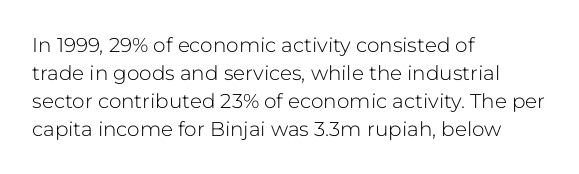
Q: Is the text bold? A: No.
Q: Is the text italic (slanted)? A: No, it is upright.
Q: Is the text underlined? A: No.
Q: How is the paragraph aligned? A: Left-aligned.
Q: Is the spacing between letters normal or unusually wide? A: Normal.
Q: Is the spacing between lines tight, normal or loose? A: Normal.
